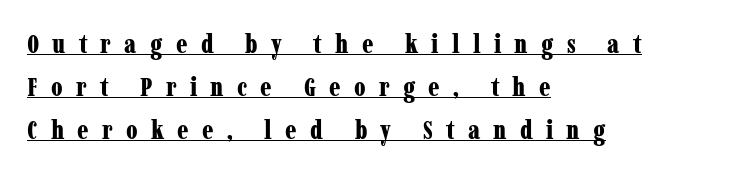
{"italic": "no", "bold": "yes", "underline": "yes", "align": "left", "line_spacing": "normal", "line_spacing_ratio": 1.59, "letter_spacing": "wide", "letter_spacing_em": 0.49, "glyph_px": 27}
